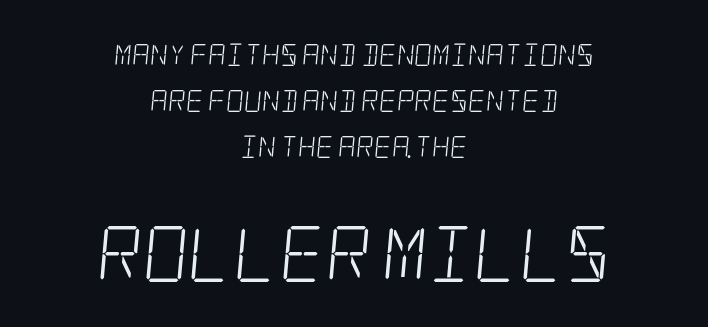
{"serif": "yes", "bold": "no", "weight": "light", "width": "condensed", "stroke_contrast": "low", "x_height": "large", "underline": "no", "align": "center", "line_spacing": "loose", "line_spacing_ratio": 2.08, "letter_spacing": "normal", "letter_spacing_em": 0.0, "larger_block": "second", "size_ratio": 2.55, "glyph_px": 56}
